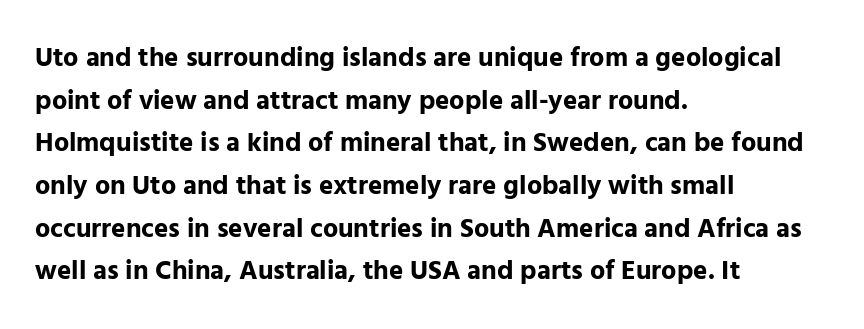
Typesetter's note: full bold, strokes at maximum text heaviness. Compared with typical paragraphs, the rows here are spaced about the same. Layout note: lines flush left. The passage shown is not underscored anywhere.
